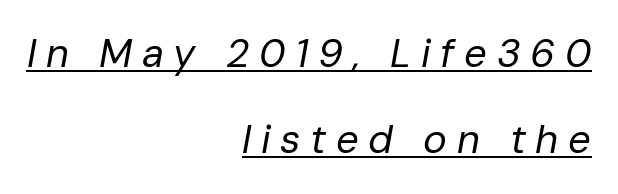
Q: Is the text bold? A: No.
Q: Is the text italic (slanted)? A: Yes, it leans right by about 10 degrees.
Q: Is the text underlined? A: Yes.
Q: How is the paragraph aligned? A: Right-aligned.
Q: Is the spacing between letters normal or unusually wide? A: Unusually wide.
Q: Is the spacing between lines tight, normal or loose? A: Loose.
Q: Width (condensed, normal, or wide)? A: Normal.
Q: Stroke contrast? A: Low.
Q: x-height? A: Medium.
Q: Monospaced? A: No.
